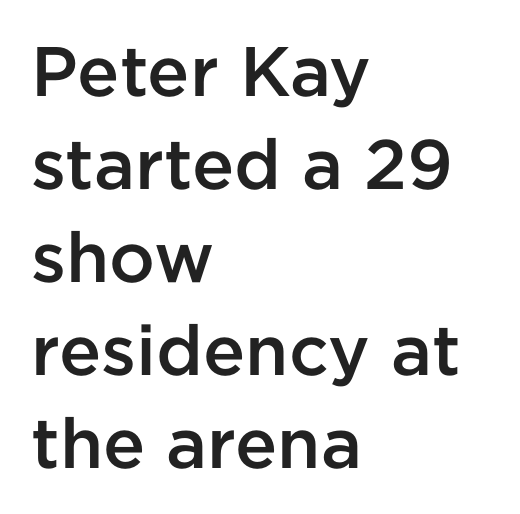
{"serif": "no", "italic": "no", "bold": "semi", "weight": "semibold", "width": "normal", "stroke_contrast": "low", "x_height": "medium", "monospaced": "no", "underline": "no", "align": "left", "line_spacing": "normal", "line_spacing_ratio": 1.33, "letter_spacing": "normal", "letter_spacing_em": 0.0, "glyph_px": 70}
